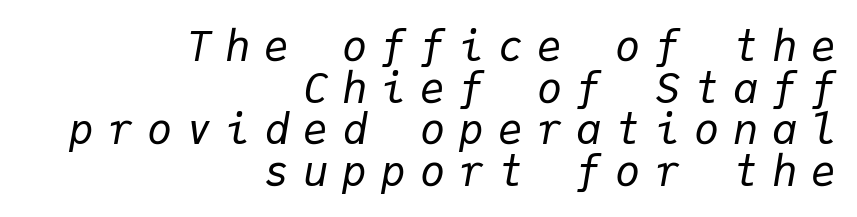
The letterforms sit at book weight or below. Every character here occupies the same horizontal width, giving the sample a typewriter-like rhythm. The zone under the glyphs is completely vacant. Visually the block forms a straight wall on the right and a jagged coastline on the left.
